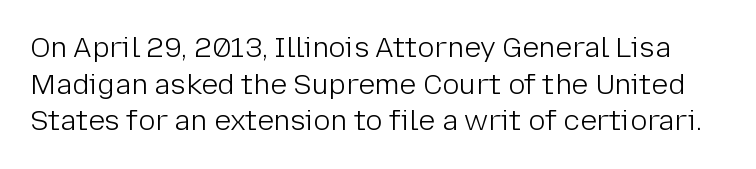
{"serif": "no", "italic": "no", "bold": "no", "weight": "light", "width": "normal", "stroke_contrast": "low", "x_height": "medium", "monospaced": "no", "underline": "no", "line_spacing": "normal", "line_spacing_ratio": 1.31, "letter_spacing": "normal", "letter_spacing_em": 0.0, "glyph_px": 28}
